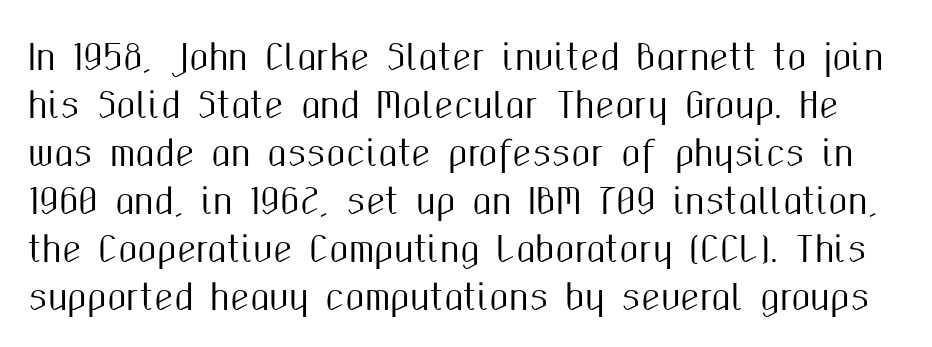
The passage shown is typeset with a sans-serif family. Posture: upright roman. Is this a fixed-width face? No — the glyphs have proportional, varying widths. You could call the tracking neutral — neither tight nor loose. Leading: standard. Beneath every word, the page is bare.
